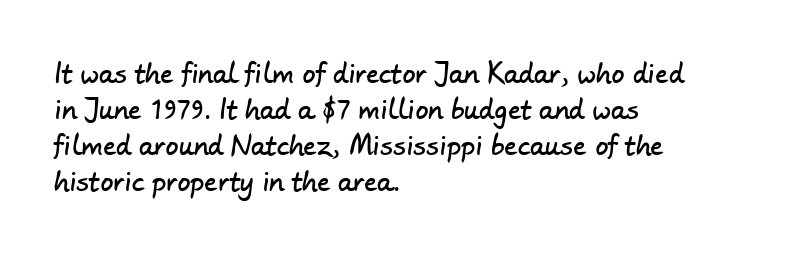
{"underline": "no", "align": "left", "line_spacing": "normal", "line_spacing_ratio": 1.39, "letter_spacing": "normal", "letter_spacing_em": 0.0, "glyph_px": 26}
